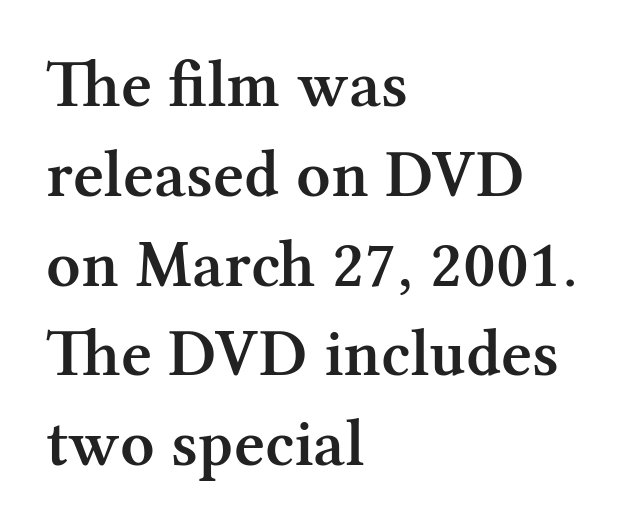
The image shows 67 px semibold serif type, upright; set left-aligned, normal line spacing (1.34x), normal letter spacing, not underlined; medium stroke contrast and a medium x-height.
